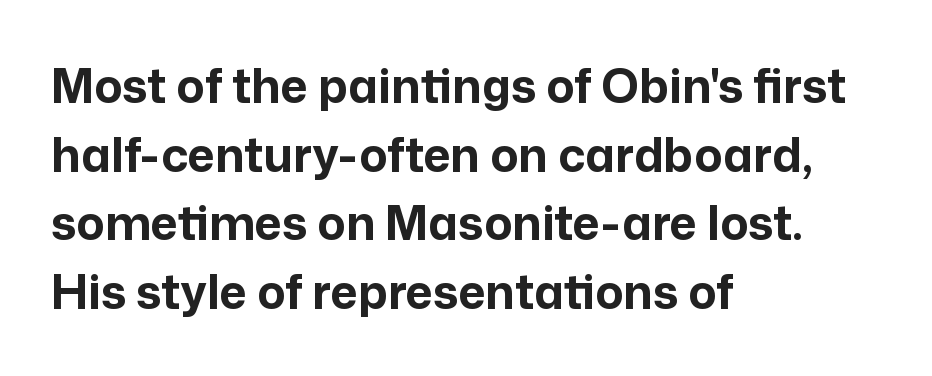
No word sits above an underline. If you drew a ruler down the left edge, every line would touch it. Compared with typical paragraphs, the rows here are spaced about the same. No feet cap the strokes, marking this as sans-serif type. You can tell it's not italic because the verticals are truly vertical.
